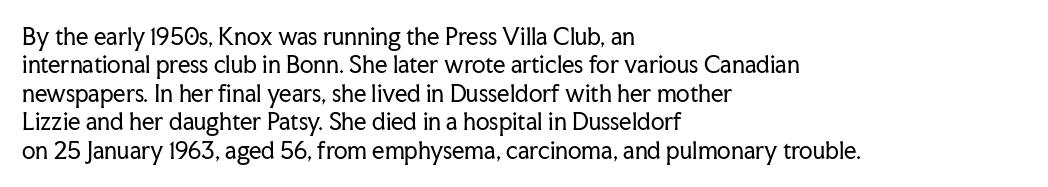
The image shows 22 px text type, upright; set left-aligned, normal line spacing (1.29x), normal letter spacing, not underlined.
